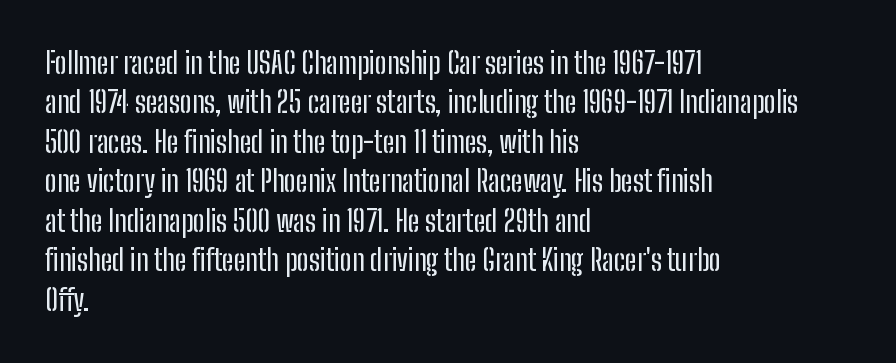
The image shows 29 px condensed sans-serif type, upright; set left-aligned, normal line spacing (1.36x), normal letter spacing, not underlined; low stroke contrast and a medium x-height.
